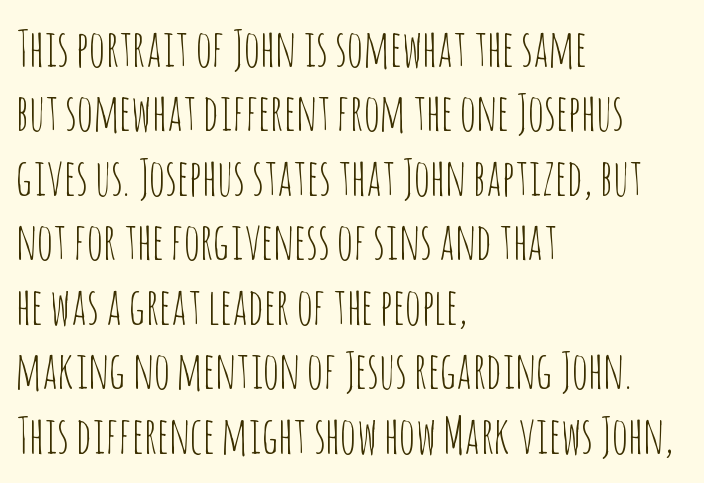
No extra tracking has been applied to these lines. The words here are not underlined. All the whitespace from short lines collects on the right. Line spacing here is normal. You could not count columns in this text — the font is proportionally spaced.
